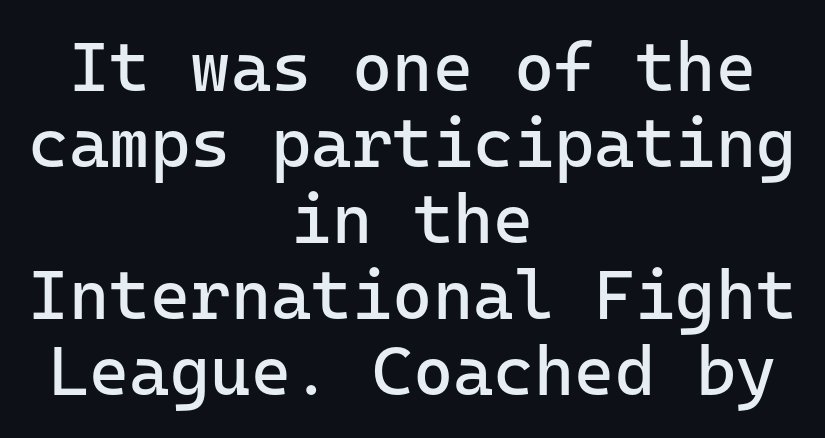
Q: Is the text bold? A: No.
Q: Is the text italic (slanted)? A: No, it is upright.
Q: Is the typeface a serif or a sans-serif typeface? A: Sans-serif.
Q: Is the text underlined? A: No.
Q: How is the paragraph aligned? A: Centered.
Q: Is the spacing between letters normal or unusually wide? A: Normal.
Q: Is the spacing between lines tight, normal or loose? A: Tight.
Q: Width (condensed, normal, or wide)? A: Normal.
Q: Stroke contrast? A: Low.
Q: x-height? A: Medium.
Q: Monospaced? A: Yes.
